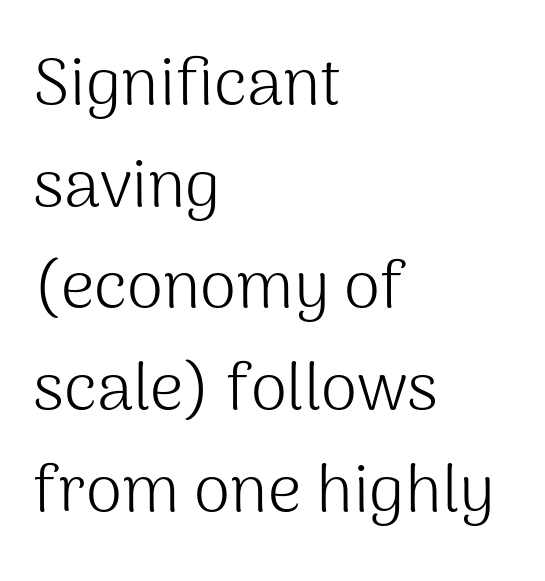
Q: Is the text bold? A: No.
Q: Is the text italic (slanted)? A: No, it is upright.
Q: Is the typeface a serif or a sans-serif typeface? A: Sans-serif.
Q: Is the text underlined? A: No.
Q: How is the paragraph aligned? A: Left-aligned.
Q: Is the spacing between letters normal or unusually wide? A: Normal.
Q: Is the spacing between lines tight, normal or loose? A: Normal.
Q: Width (condensed, normal, or wide)? A: Normal.
Q: Stroke contrast? A: Medium.
Q: x-height? A: Medium.
Q: Monospaced? A: No.
